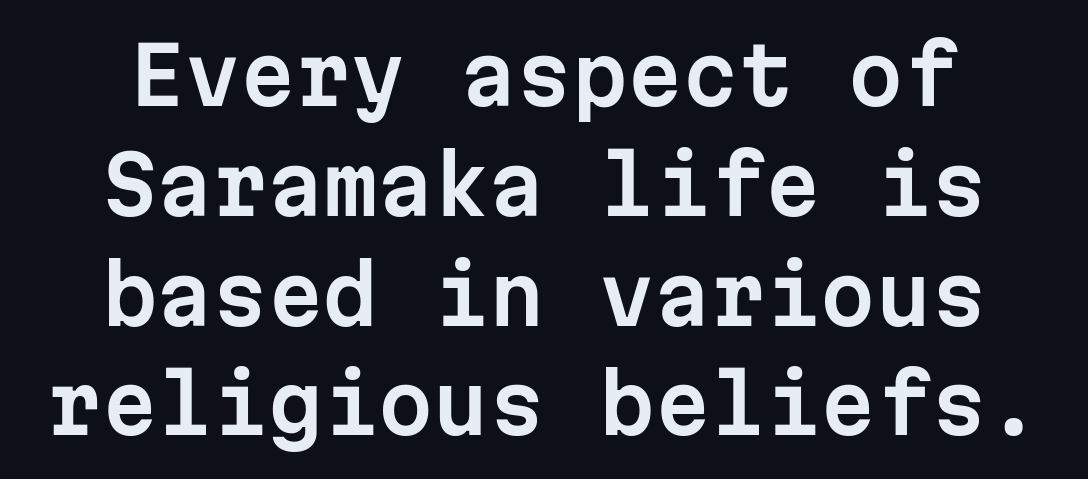
Q: Is the text italic (slanted)? A: No, it is upright.
Q: Is the typeface a serif or a sans-serif typeface? A: Sans-serif.
Q: Is the text underlined? A: No.
Q: Is the spacing between letters normal or unusually wide? A: Normal.
Q: Is the spacing between lines tight, normal or loose? A: Normal.
Q: Width (condensed, normal, or wide)? A: Normal.
Q: Stroke contrast? A: Low.
Q: x-height? A: Medium.
Q: Monospaced? A: Yes.
